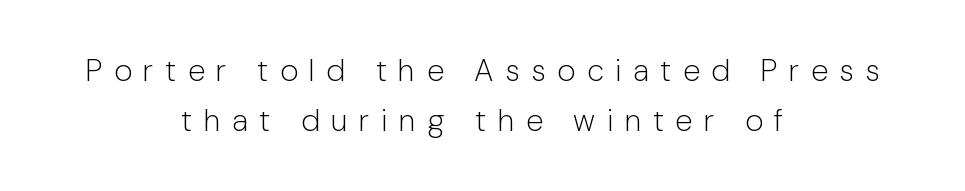
{"serif": "no", "italic": "no", "bold": "no", "weight": "light", "width": "normal", "stroke_contrast": "low", "x_height": "medium", "monospaced": "no", "underline": "no", "align": "center", "line_spacing": "normal", "line_spacing_ratio": 1.6, "letter_spacing": "wide", "letter_spacing_em": 0.37, "glyph_px": 31}
